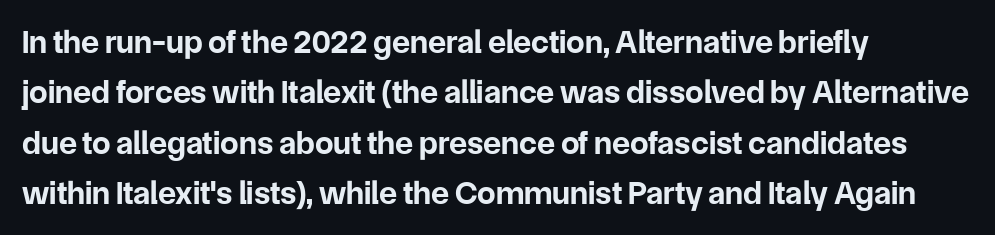
The image shows 33 px bold sans-serif type, upright; set left-aligned, normal line spacing (1.53x), normal letter spacing, not underlined; low stroke contrast and a medium x-height.
